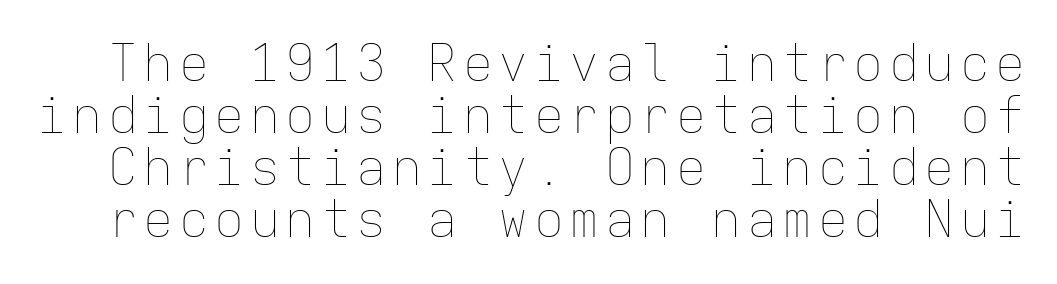
{"italic": "no", "bold": "no", "weight": "thin", "width": "normal", "stroke_contrast": "low", "x_height": "medium", "monospaced": "yes", "underline": "no", "line_spacing": "tight", "line_spacing_ratio": 1.04, "glyph_px": 50}
